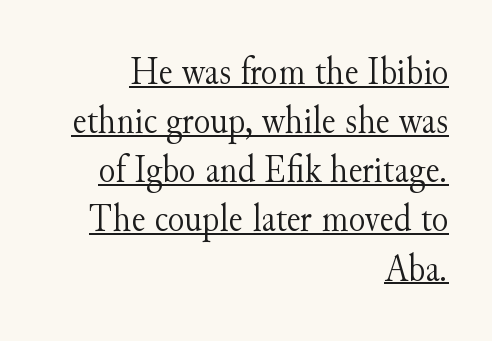
{"serif": "yes", "italic": "no", "bold": "no", "weight": "light", "width": "normal", "stroke_contrast": "medium", "x_height": "small", "monospaced": "no", "underline": "yes", "align": "right", "line_spacing": "normal", "line_spacing_ratio": 1.26, "letter_spacing": "normal", "letter_spacing_em": 0.0, "glyph_px": 39}
